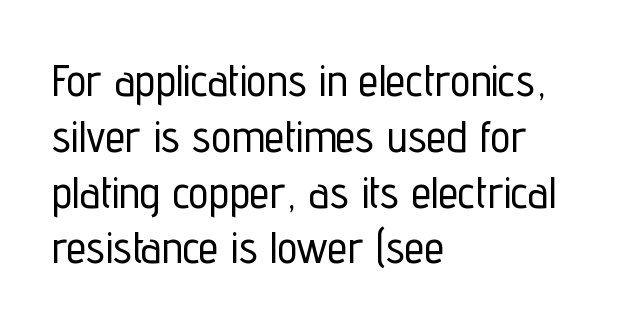
{"serif": "no", "italic": "no", "width": "condensed", "stroke_contrast": "low", "x_height": "medium", "monospaced": "no", "underline": "no", "align": "left", "line_spacing_ratio": 1.24, "letter_spacing": "normal", "letter_spacing_em": 0.0, "glyph_px": 45}
